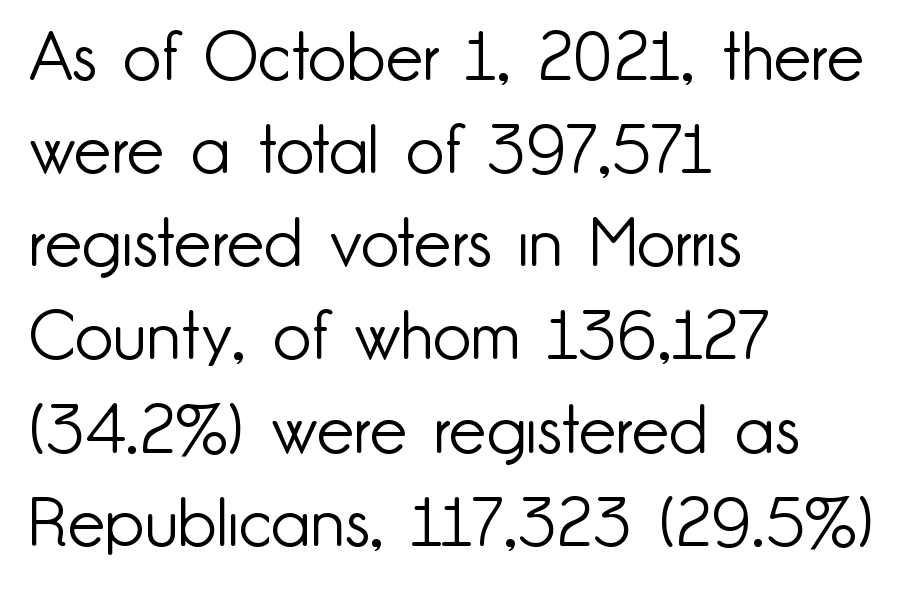
Q: Is the text bold? A: No.
Q: Is the text italic (slanted)? A: No, it is upright.
Q: Is the typeface a serif or a sans-serif typeface? A: Sans-serif.
Q: Is the text underlined? A: No.
Q: How is the paragraph aligned? A: Left-aligned.
Q: Is the spacing between letters normal or unusually wide? A: Normal.
Q: Is the spacing between lines tight, normal or loose? A: Normal.
Q: Width (condensed, normal, or wide)? A: Normal.
Q: Stroke contrast? A: Low.
Q: x-height? A: Small.
Q: Monospaced? A: No.
